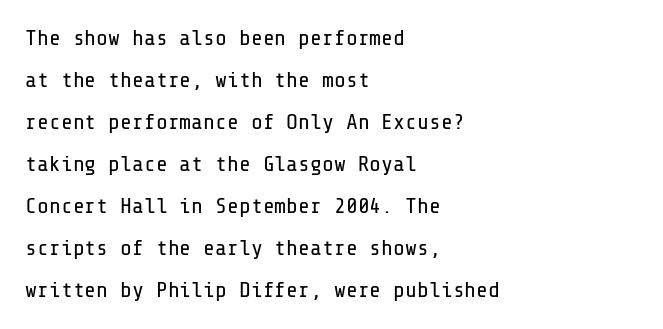
Q: Is the text bold? A: No.
Q: Is the text italic (slanted)? A: No, it is upright.
Q: Is the text underlined? A: No.
Q: How is the paragraph aligned? A: Left-aligned.
Q: Is the spacing between letters normal or unusually wide? A: Normal.
Q: Is the spacing between lines tight, normal or loose? A: Loose.
